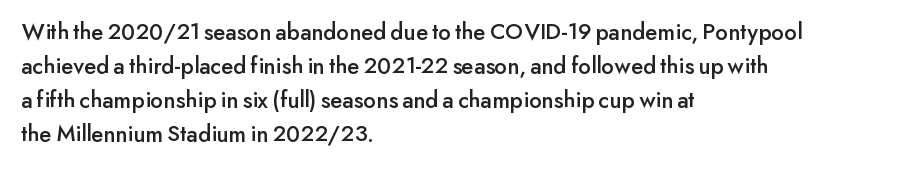
Each word holds together tightly as a unit, with standard inter-letter gaps. Horizontally, the lines are justified to the leading edge only. Check the space under the baseline: it is left empty. Leading matches the norm, producing a regular column.
